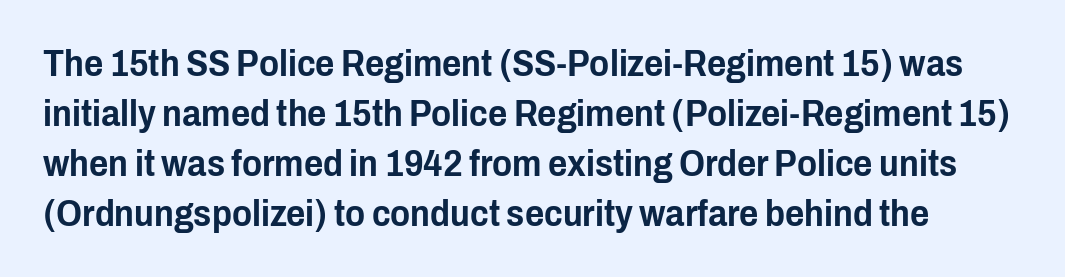
Regarding serifs, this sample does without them. Note the varied advance widths — an 'i' is clearly narrower than an 'm'. Quick note: interline space is typical. Anything drawn beneath the words? Only blank space.
